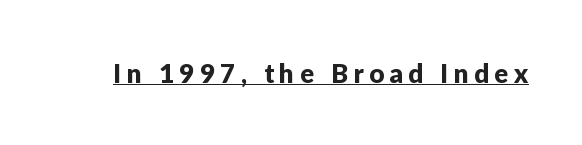
The passage shown has open, widely tracked lettering throughout. Quick note: underline on. The typography opts for an upright posture over an oblique one.
